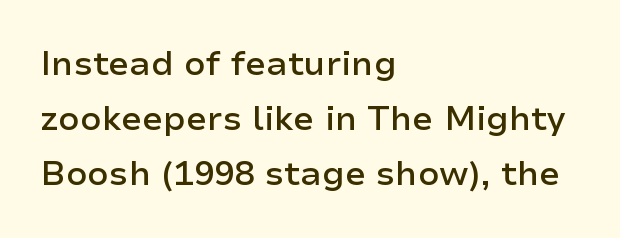
Q: Is the text bold? A: Semi-bold.
Q: Is the text italic (slanted)? A: No, it is upright.
Q: Is the typeface a serif or a sans-serif typeface? A: Sans-serif.
Q: Is the text underlined? A: No.
Q: How is the paragraph aligned? A: Left-aligned.
Q: Is the spacing between letters normal or unusually wide? A: Normal.
Q: Is the spacing between lines tight, normal or loose? A: Normal.
Q: Width (condensed, normal, or wide)? A: Normal.
Q: Stroke contrast? A: Low.
Q: x-height? A: Medium.
Q: Monospaced? A: No.
